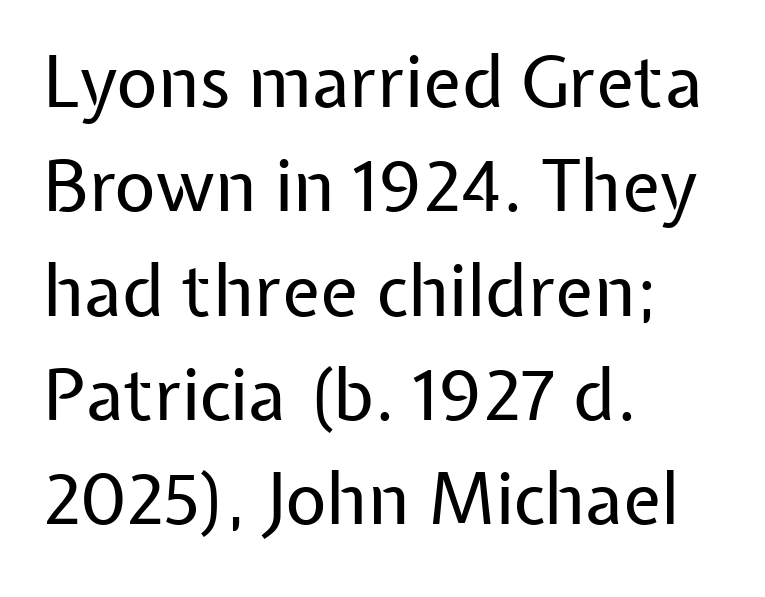
{"serif": "no", "italic": "no", "bold": "no", "weight": "regular", "width": "normal", "stroke_contrast": "low", "x_height": "medium", "monospaced": "no", "underline": "no", "align": "left", "line_spacing": "normal", "line_spacing_ratio": 1.47, "letter_spacing": "normal", "letter_spacing_em": 0.0, "glyph_px": 71}
